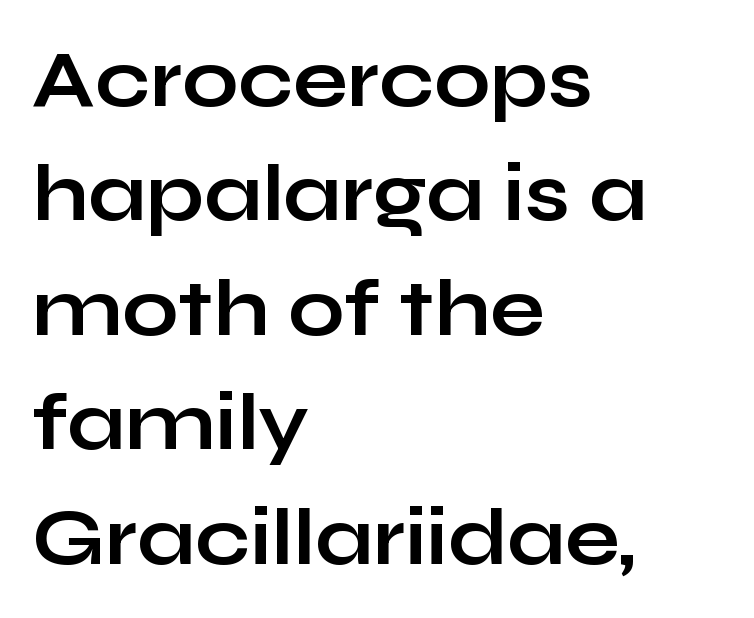
This is heavy type, rendered in bold. Words float on clear page, feet unadorned. No extra tracking has been applied to these lines. The setting favours the left margin, as ordinary paragraphs usually do.
